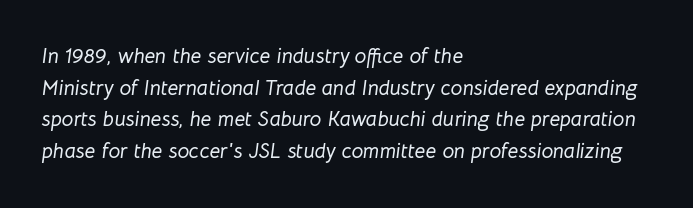
Q: Is the text italic (slanted)? A: Yes, it leans right by about 8 degrees.
Q: Is the text underlined? A: No.
Q: How is the paragraph aligned? A: Left-aligned.
Q: Is the spacing between letters normal or unusually wide? A: Normal.
Q: Is the spacing between lines tight, normal or loose? A: Normal.
